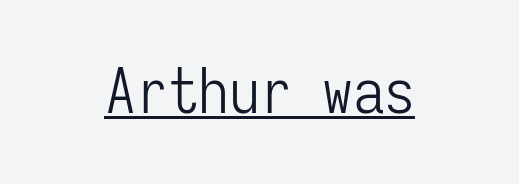
{"serif": "no", "italic": "no", "bold": "no", "weight": "light", "width": "condensed", "stroke_contrast": "low", "x_height": "medium", "monospaced": "yes", "underline": "yes", "letter_spacing": "normal", "letter_spacing_em": 0.0, "glyph_px": 62}
